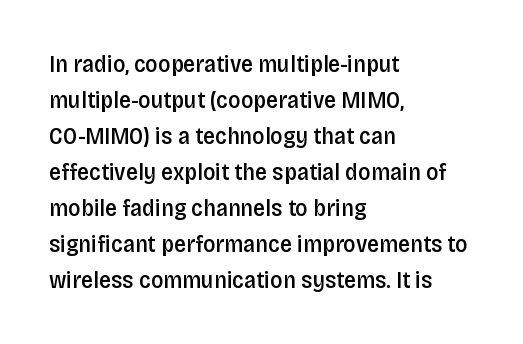
The type is set solid horizontally, with unmodified tracking. The space beneath each line is pristine and unruled. The passage shown stacks its lines at a standard gap. Visually the block forms a straight wall on the left and a jagged coastline on the right. The characters look somewhat weighty, a semibold short of true bold.
